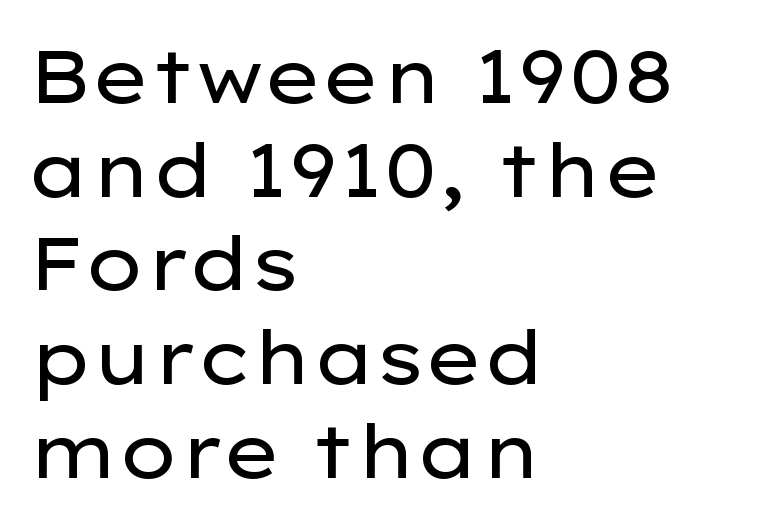
Q: Is the text bold? A: No.
Q: Is the text italic (slanted)? A: No, it is upright.
Q: Is the typeface a serif or a sans-serif typeface? A: Sans-serif.
Q: Is the text underlined? A: No.
Q: How is the paragraph aligned? A: Left-aligned.
Q: Is the spacing between letters normal or unusually wide? A: Normal.
Q: Is the spacing between lines tight, normal or loose? A: Normal.
Q: Width (condensed, normal, or wide)? A: Wide.
Q: Stroke contrast? A: Low.
Q: x-height? A: Medium.
Q: Monospaced? A: No.
